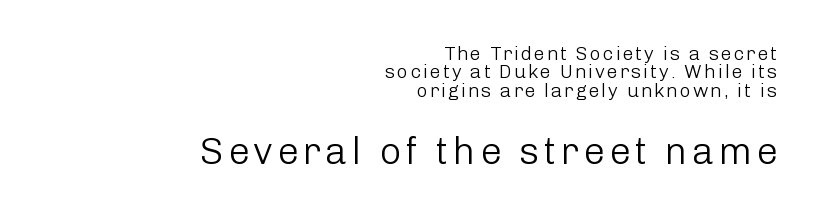
Type without underlining. Grotesque or geometric, the face here clearly has no serifs. A student would call this right alignment; a typographer would say flush right, rag left. The block sitting lower on the canvas is the one with enlarged characters. Tall strokes in this sample are plumb rather than angled.
